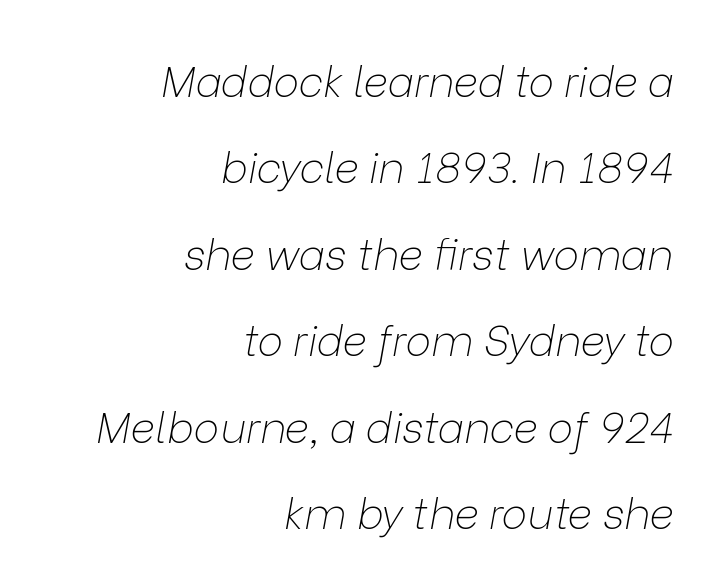
Think standard paragraph weight, or any step lighter than that. All the whitespace from short lines collects on the left. Each letter keeps its own natural width here, so spacing adapts to shape. This sample uses plain, unmodified letter spacing. Underline: absent. The vertical gap from one line to the next is large.
